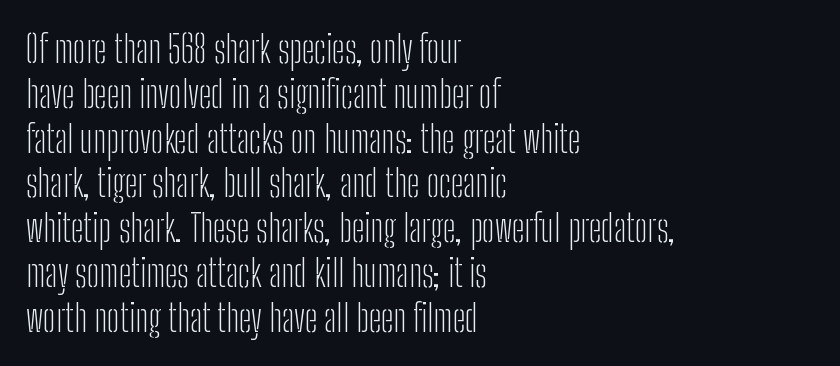
Typeset ragged right — the left edge is the straight one. Letters rest on an invisible, unmarked baseline. The letters advance in unequal steps, a hallmark of proportional type. You can tell it's not italic because the verticals are truly vertical. The glyphs in this specimen are sans serif.
